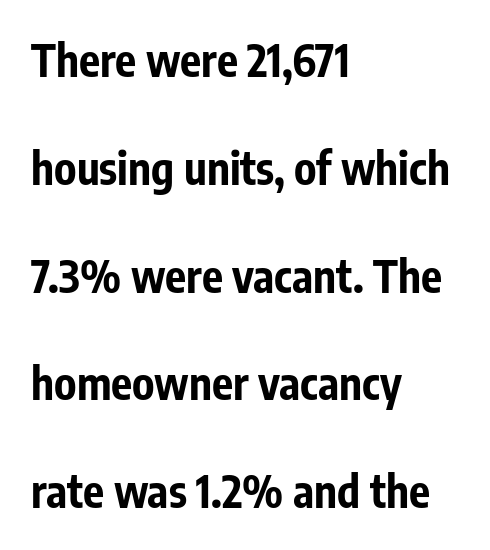
The passage shown is typeset with a sans-serif family. The baseline area is clear. Strong, thick strokes mark this as bold type. This block would shrink considerably if given ordinary leading; it's expanded now.
